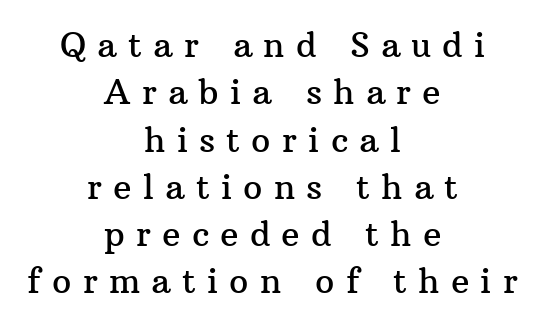
{"serif": "yes", "italic": "no", "width": "normal", "stroke_contrast": "medium", "x_height": "medium", "monospaced": "no", "underline": "no", "align": "center", "line_spacing": "normal", "line_spacing_ratio": 1.39, "letter_spacing": "wide", "letter_spacing_em": 0.33, "glyph_px": 34}
